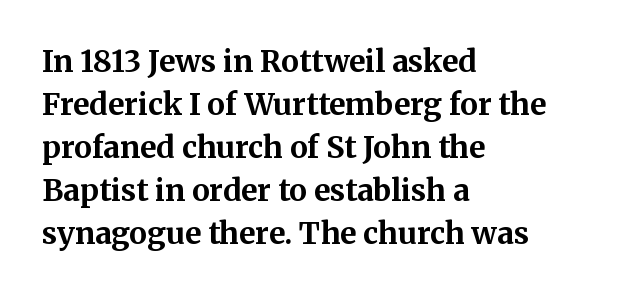
Q: Is the text bold? A: Yes.
Q: Is the text italic (slanted)? A: No, it is upright.
Q: Is the typeface a serif or a sans-serif typeface? A: Serif.
Q: Is the text underlined? A: No.
Q: How is the paragraph aligned? A: Left-aligned.
Q: Is the spacing between letters normal or unusually wide? A: Normal.
Q: Is the spacing between lines tight, normal or loose? A: Normal.
Q: Width (condensed, normal, or wide)? A: Normal.
Q: Stroke contrast? A: Medium.
Q: x-height? A: Medium.
Q: Monospaced? A: No.
